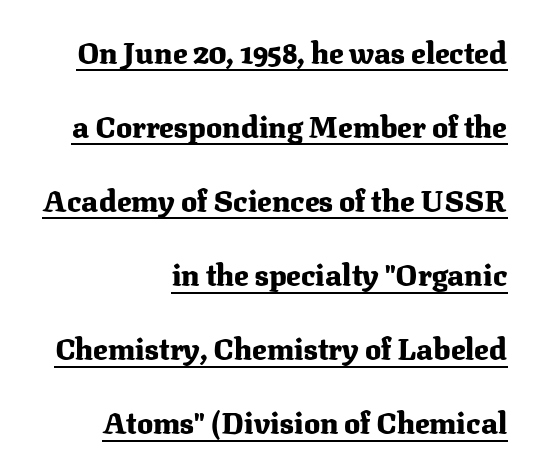
{"serif": "yes", "italic": "no", "bold": "yes", "weight": "heavy", "width": "normal", "stroke_contrast": "medium", "x_height": "medium", "monospaced": "no", "underline": "yes", "align": "right", "line_spacing": "loose", "line_spacing_ratio": 2.47, "letter_spacing": "normal", "letter_spacing_em": 0.0, "glyph_px": 30}
